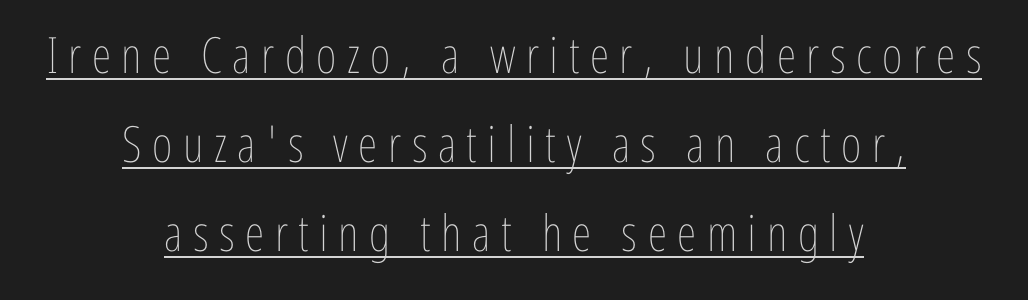
Q: Is the text bold? A: No.
Q: Is the text italic (slanted)? A: No, it is upright.
Q: Is the text underlined? A: Yes.
Q: How is the paragraph aligned? A: Centered.
Q: Is the spacing between letters normal or unusually wide? A: Unusually wide.
Q: Width (condensed, normal, or wide)? A: Condensed.
Q: Stroke contrast? A: Low.
Q: x-height? A: Medium.
Q: Monospaced? A: No.
